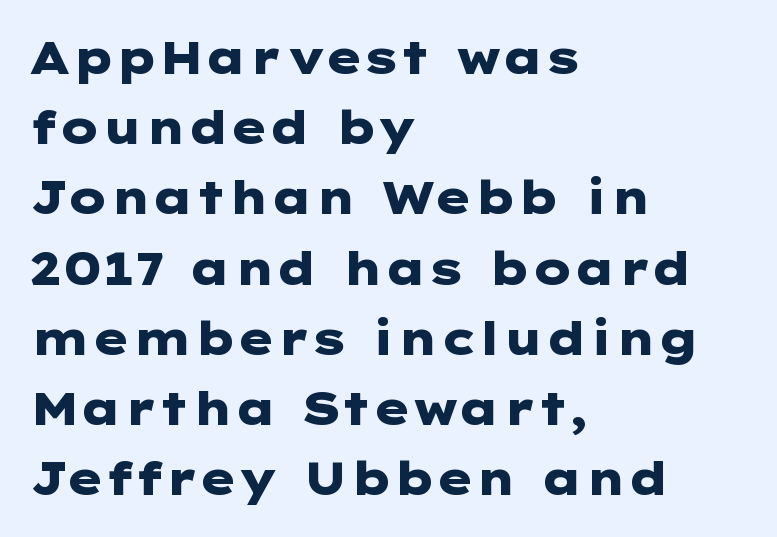
Does the copy run flush right? No — it runs flush left. Unlike a traditional serif, this face leaves its strokes unadorned. The foot of each line stays bare and open. The lettering holds an erect, upright posture throughout. The horizontal fit of the characters is conventional and even. Regular leading.
